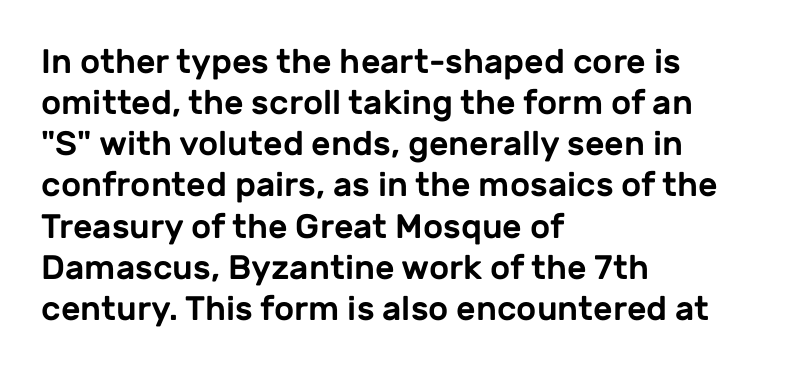
Q: Is the text italic (slanted)? A: No, it is upright.
Q: Is the typeface a serif or a sans-serif typeface? A: Sans-serif.
Q: Is the text underlined? A: No.
Q: How is the paragraph aligned? A: Left-aligned.
Q: Is the spacing between letters normal or unusually wide? A: Normal.
Q: Width (condensed, normal, or wide)? A: Normal.
Q: Stroke contrast? A: Low.
Q: x-height? A: Medium.
Q: Monospaced? A: No.
